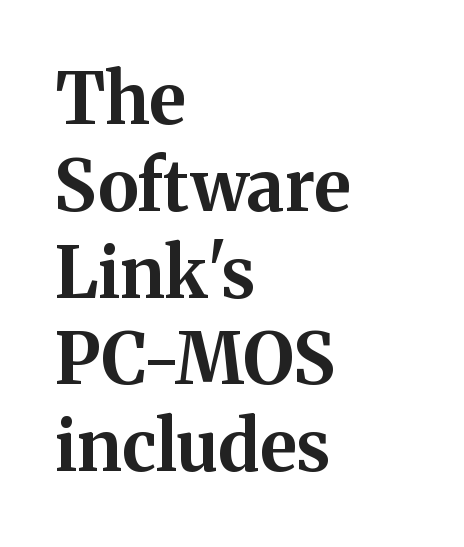
The image shows 70 px bold serif type, upright; set left-aligned, line spacing 1.24x, normal letter spacing, not underlined; medium stroke contrast and a medium x-height.
